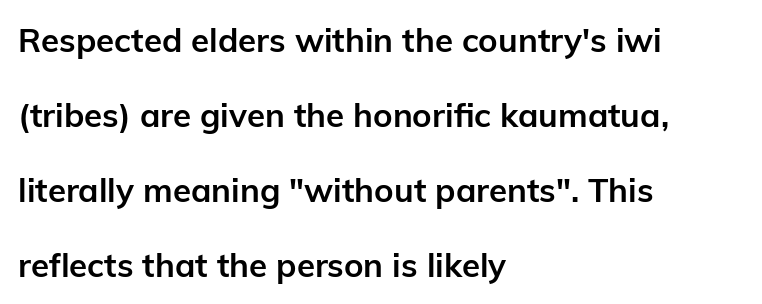
{"serif": "no", "italic": "no", "bold": "yes", "weight": "semibold", "width": "normal", "stroke_contrast": "low", "x_height": "medium", "monospaced": "no", "underline": "no", "align": "left", "line_spacing": "loose", "line_spacing_ratio": 2.27, "letter_spacing": "normal", "letter_spacing_em": 0.0, "glyph_px": 33}
